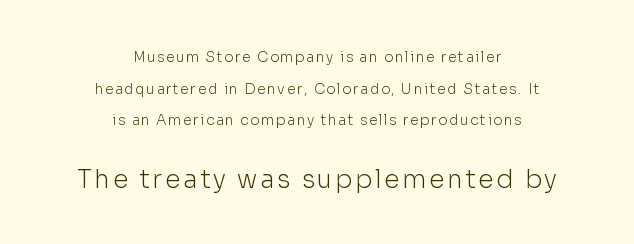
The following chunk of copy outweighs the initial chunk in type size. Neither beginnings nor endings align; midpoints do. Nobody drew a line under any word here. You can tell it's not italic because the verticals are truly vertical. Line spacing here is loose. The cut favours lightness, reaching ordinary text weight at its darkest.
